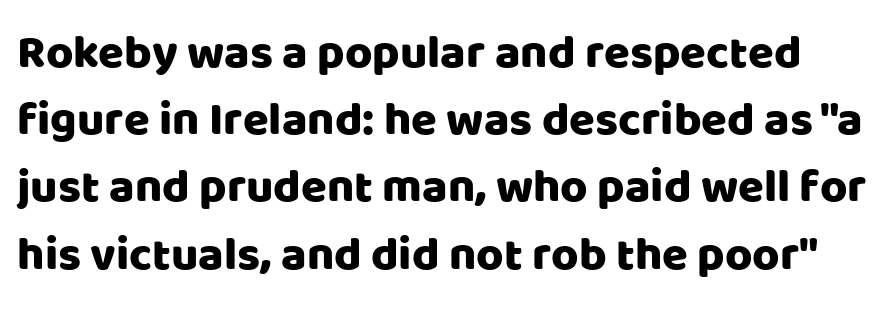
{"serif": "no", "italic": "no", "width": "normal", "stroke_contrast": "low", "x_height": "large", "monospaced": "no", "underline": "no", "line_spacing": "normal", "line_spacing_ratio": 1.43, "letter_spacing": "normal", "letter_spacing_em": 0.0, "glyph_px": 47}
